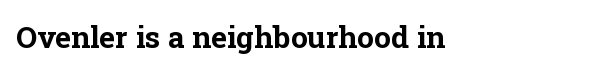
The image shows 30 px bold serif type, upright; set left-aligned, normal letter spacing, not underlined; low stroke contrast and a medium x-height.
